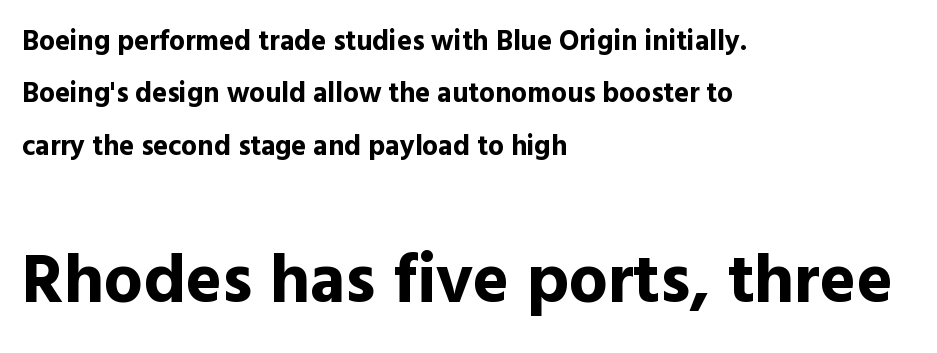
The image shows 69 px bold sans-serif type, upright; set left-aligned, line spacing 1.87x, normal letter spacing, not underlined; the second (bottom) block is 2.46x larger; a medium x-height.
